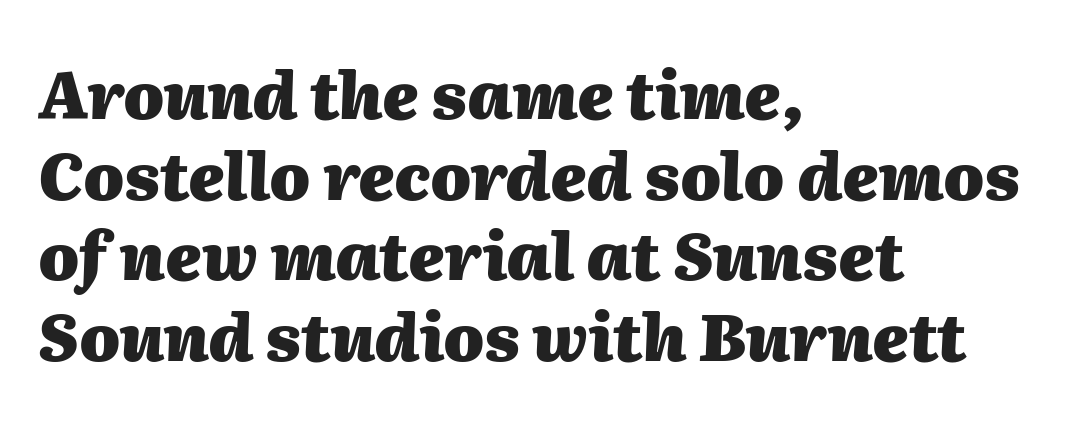
Q: Is the text bold? A: Yes.
Q: Is the text italic (slanted)? A: Yes, it leans right by about 2 degrees.
Q: Is the text underlined? A: No.
Q: How is the paragraph aligned? A: Left-aligned.
Q: Is the spacing between letters normal or unusually wide? A: Normal.
Q: Width (condensed, normal, or wide)? A: Normal.
Q: Stroke contrast? A: Medium.
Q: x-height? A: Medium.
Q: Monospaced? A: No.
